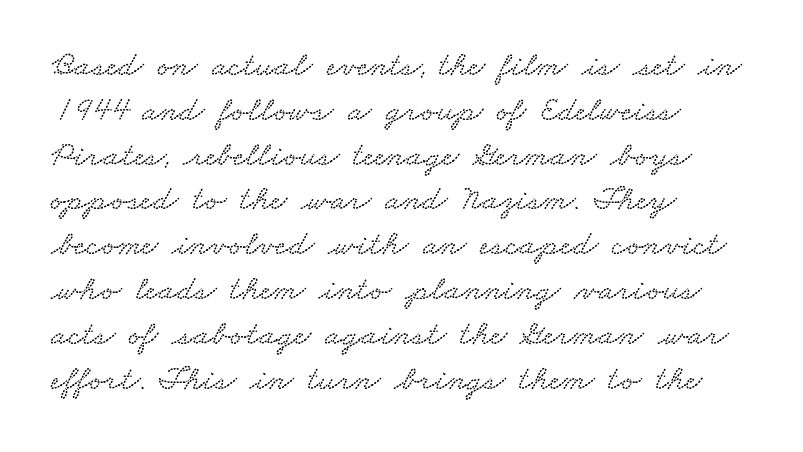
{"width": "wide", "stroke_contrast": "low", "x_height": "small", "monospaced": "no", "underline": "no", "align": "left", "line_spacing": "normal", "line_spacing_ratio": 1.28, "letter_spacing": "normal", "letter_spacing_em": 0.0, "glyph_px": 35}
